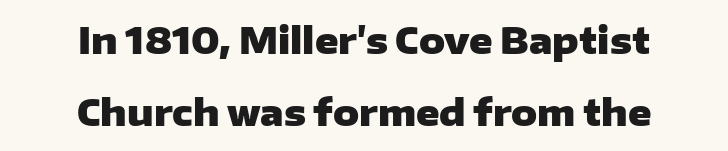
This rendering leaves character spacing at its baseline value. This block would shrink considerably if given ordinary leading; it's expanded now. Set as a true bold cut, around the 700 mark. You could not count columns in this text — the font is proportionally spaced. These lines stack symmetrically, like a column narrowing and widening about its center. Posture: straight, roman, zero tilt.
